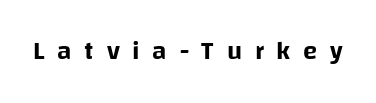
The image shows 26 px text type, upright; set unusually wide letter spacing (+0.49 em), not underlined.
